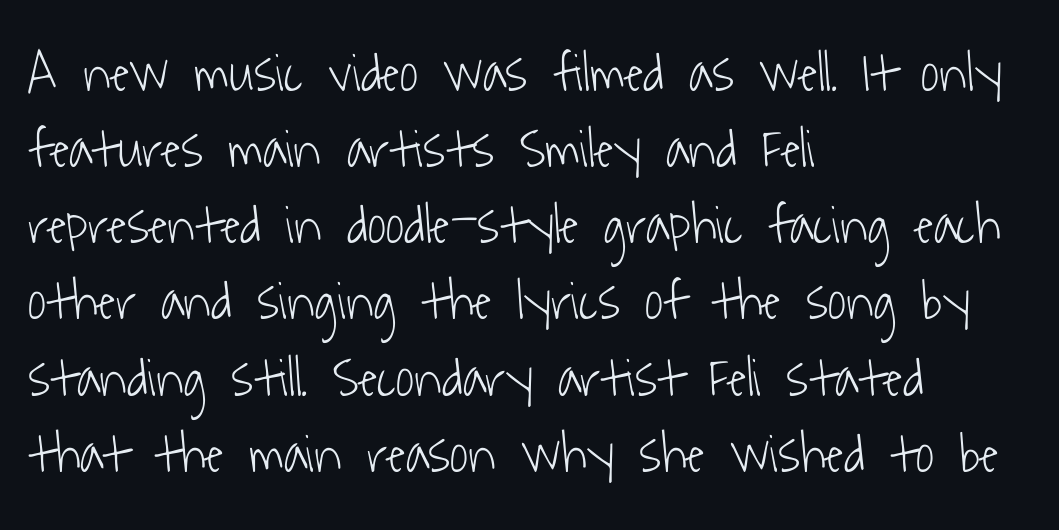
The image shows 56 px light, condensed sans-serif type; set left-aligned, normal line spacing (1.36x), normal letter spacing, not underlined; low stroke contrast and a medium x-height.
